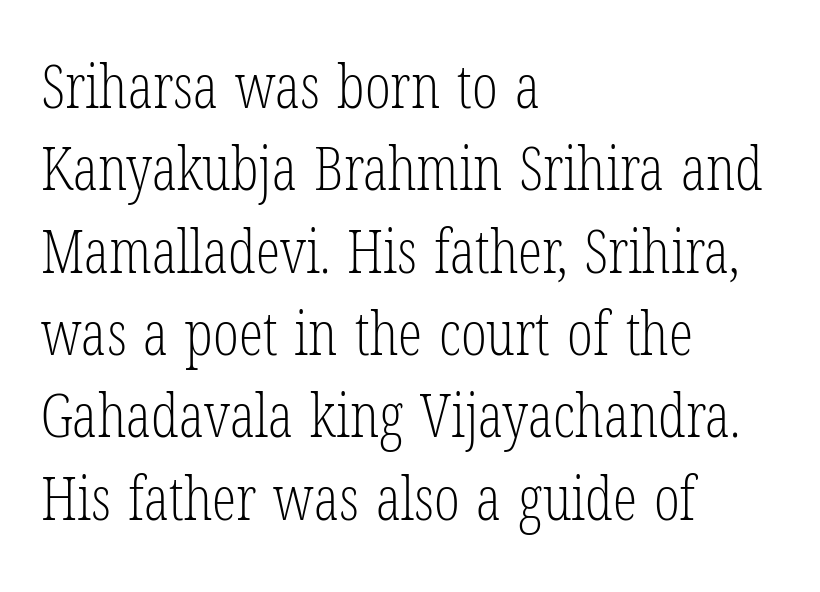
{"serif": "yes", "italic": "no", "bold": "no", "weight": "light", "width": "condensed", "stroke_contrast": "low", "x_height": "medium", "monospaced": "no", "underline": "no", "align": "left", "line_spacing": "normal", "line_spacing_ratio": 1.35, "letter_spacing": "normal", "letter_spacing_em": 0.0, "glyph_px": 61}
